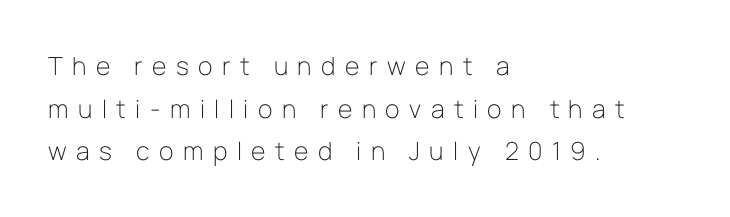
Q: Is the text bold? A: No.
Q: Is the text italic (slanted)? A: No, it is upright.
Q: Is the text underlined? A: No.
Q: How is the paragraph aligned? A: Left-aligned.
Q: Is the spacing between letters normal or unusually wide? A: Unusually wide.
